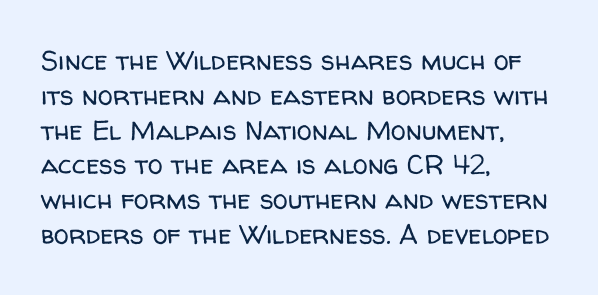
The image shows 27 px text type, upright; set left-aligned, normal line spacing (1.29x), normal letter spacing, not underlined.
